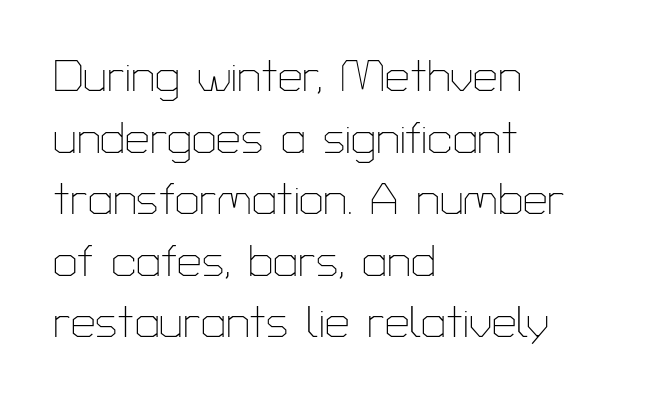
Q: Is the text bold? A: No.
Q: Is the text italic (slanted)? A: No, it is upright.
Q: Is the typeface a serif or a sans-serif typeface? A: Sans-serif.
Q: Is the text underlined? A: No.
Q: How is the paragraph aligned? A: Left-aligned.
Q: Is the spacing between letters normal or unusually wide? A: Normal.
Q: Is the spacing between lines tight, normal or loose? A: Normal.
Q: Width (condensed, normal, or wide)? A: Normal.
Q: Stroke contrast? A: Low.
Q: x-height? A: Medium.
Q: Monospaced? A: No.
